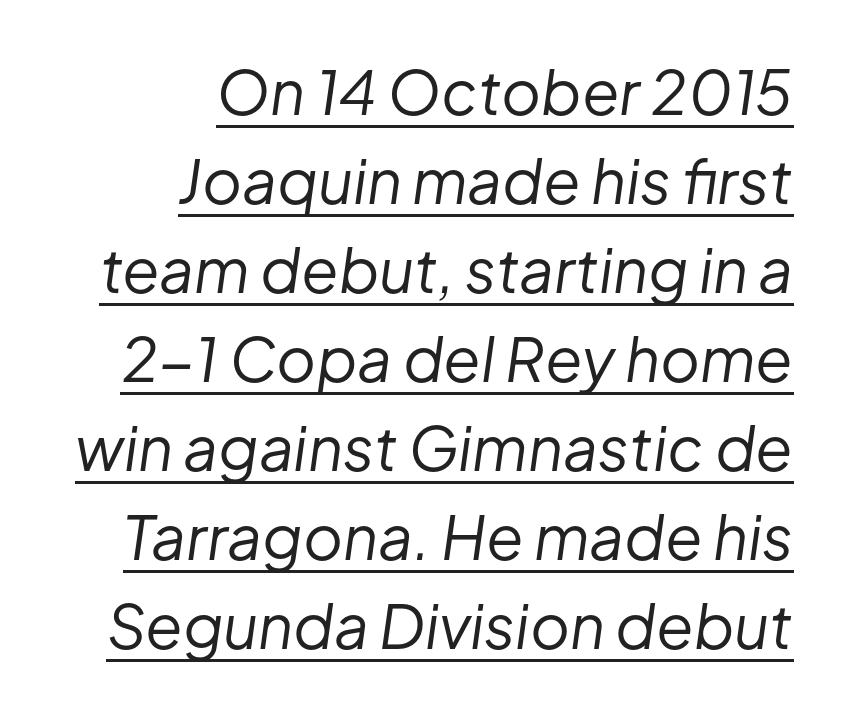
{"italic": "yes", "lean": "right", "slant_degrees": 8, "bold": "no", "weight": "regular", "width": "normal", "stroke_contrast": "low", "x_height": "medium", "monospaced": "no", "underline": "yes", "align": "right", "line_spacing": "normal", "line_spacing_ratio": 1.46, "letter_spacing": "normal", "letter_spacing_em": 0.0, "glyph_px": 61}
